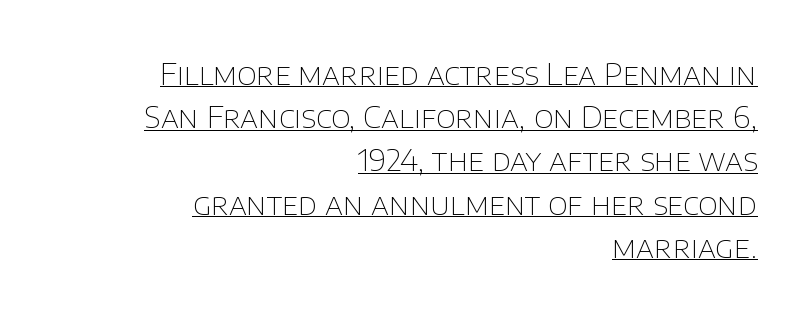
Compared with typical body copy, the letter spacing here is the same. This block has exactly the height ordinary leading produces. These lines are rendered in a variable-pitch font. The axis of the letterforms is exactly vertical.
